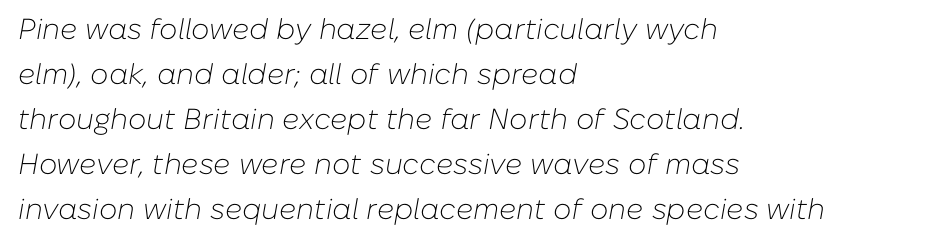
Q: Is the text bold? A: No.
Q: Is the text italic (slanted)? A: Yes, it leans right by about 10 degrees.
Q: Is the text underlined? A: No.
Q: How is the paragraph aligned? A: Left-aligned.
Q: Is the spacing between letters normal or unusually wide? A: Normal.
Q: Is the spacing between lines tight, normal or loose? A: Normal.
Q: Width (condensed, normal, or wide)? A: Normal.
Q: Stroke contrast? A: Low.
Q: x-height? A: Medium.
Q: Monospaced? A: No.
